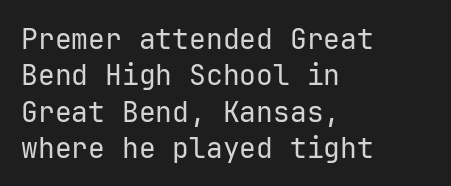
The image shows 28 px regular-weight sans-serif type, upright, monospaced; set left-aligned, normal line spacing (1.3x), normal letter spacing, not underlined; low stroke contrast and a medium x-height.
